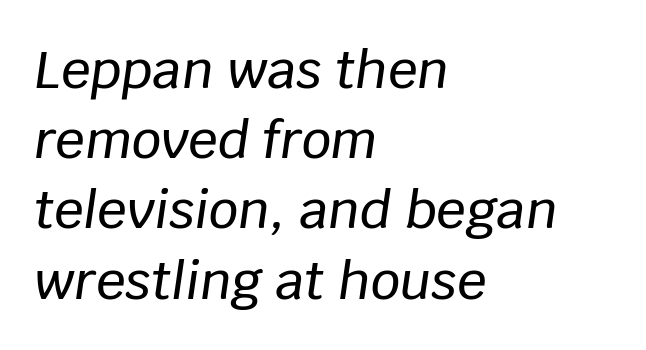
Q: Is the text italic (slanted)? A: Yes, it leans right by about 8 degrees.
Q: Is the text underlined? A: No.
Q: How is the paragraph aligned? A: Left-aligned.
Q: Is the spacing between letters normal or unusually wide? A: Normal.
Q: Is the spacing between lines tight, normal or loose? A: Normal.
Q: Width (condensed, normal, or wide)? A: Normal.
Q: Stroke contrast? A: Low.
Q: x-height? A: Large.
Q: Monospaced? A: No.
